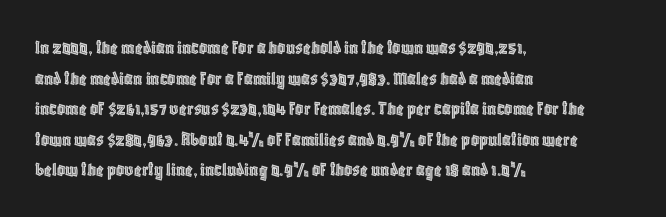
Q: Is the text italic (slanted)? A: No, it is upright.
Q: Is the text underlined? A: No.
Q: How is the paragraph aligned? A: Left-aligned.
Q: Is the spacing between letters normal or unusually wide? A: Normal.
Q: Is the spacing between lines tight, normal or loose? A: Normal.
